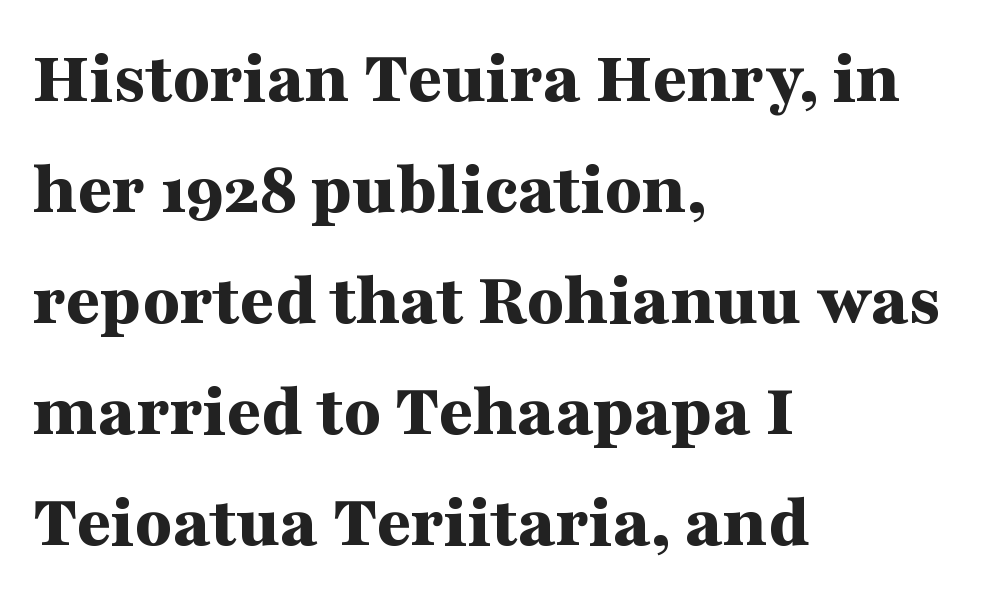
Q: Is the text bold? A: Yes.
Q: Is the text italic (slanted)? A: No, it is upright.
Q: Is the typeface a serif or a sans-serif typeface? A: Serif.
Q: Is the text underlined? A: No.
Q: How is the paragraph aligned? A: Left-aligned.
Q: Is the spacing between letters normal or unusually wide? A: Normal.
Q: Is the spacing between lines tight, normal or loose? A: Normal.
Q: Width (condensed, normal, or wide)? A: Wide.
Q: Stroke contrast? A: Medium.
Q: x-height? A: Medium.
Q: Monospaced? A: No.
